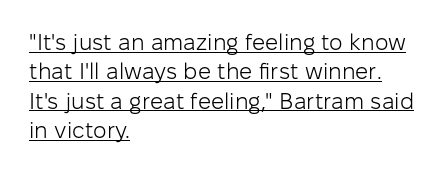
The image shows 23 px text type, upright; set left-aligned, normal line spacing (1.28x), normal letter spacing, underlined.
